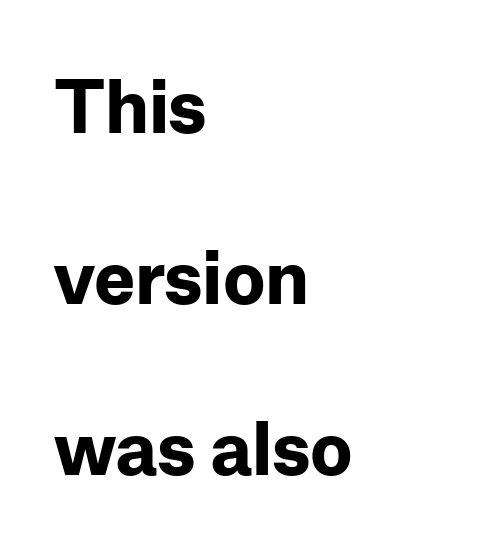
{"serif": "no", "italic": "no", "bold": "yes", "weight": "bold", "width": "normal", "stroke_contrast": "low", "x_height": "medium", "monospaced": "no", "underline": "no", "align": "left", "line_spacing": "loose", "line_spacing_ratio": 2.22, "letter_spacing": "normal", "letter_spacing_em": 0.0, "glyph_px": 77}
